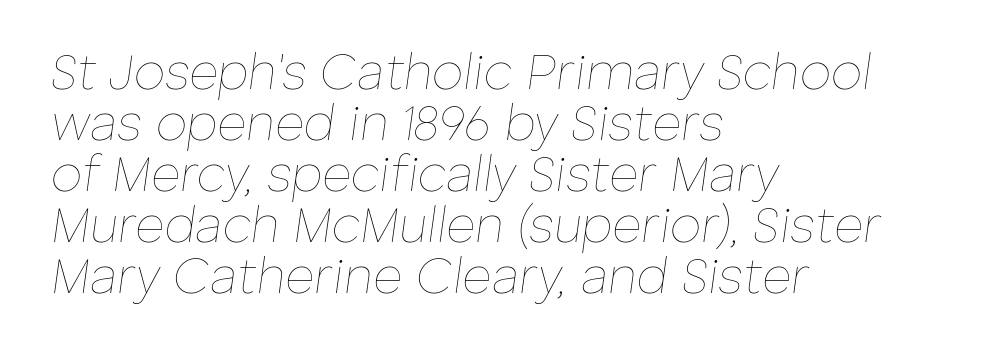
Q: Is the text bold? A: No.
Q: Is the text italic (slanted)? A: Yes, it leans right by about 8 degrees.
Q: Is the text underlined? A: No.
Q: How is the paragraph aligned? A: Left-aligned.
Q: Is the spacing between letters normal or unusually wide? A: Normal.
Q: Is the spacing between lines tight, normal or loose? A: Tight.
Q: Width (condensed, normal, or wide)? A: Normal.
Q: Stroke contrast? A: Low.
Q: x-height? A: Medium.
Q: Monospaced? A: No.
